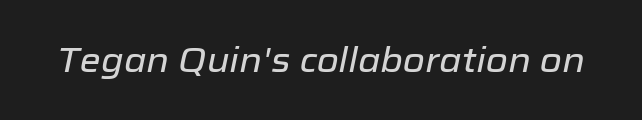
The image shows 34 px text type, italic (leaning right); set normal letter spacing, not underlined; low stroke contrast and a medium x-height.
